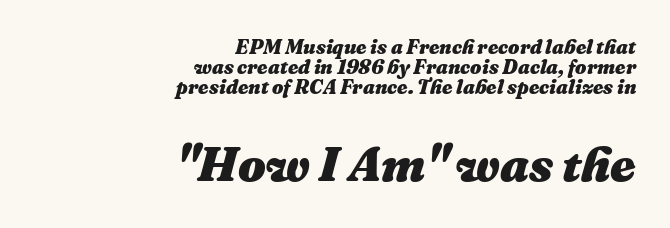
The image shows 49 px heavy type, italic (leaning right); set right-aligned, tight line spacing (0.99x), normal letter spacing, not underlined; the second (bottom) block is 2.45x larger; medium stroke contrast and a medium x-height.
